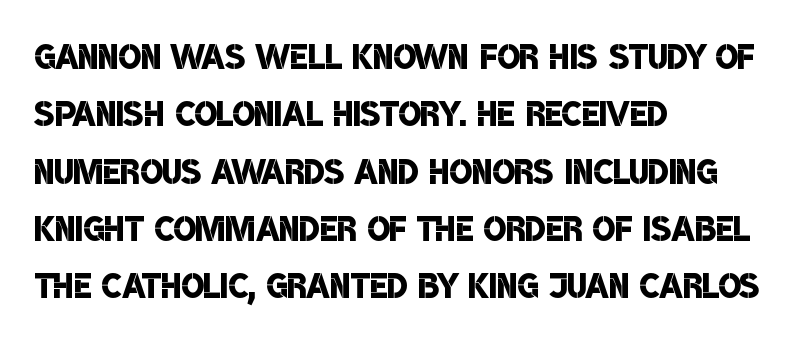
The letters are semibold — heavier than regular but short of a full bold. This sample is left-justified, so line endings fall wherever the words run out. The space directly below the letters is spotless. Does the type have serifs? No, each stem ends abruptly. Is this a fixed-width face? No — the glyphs have proportional, varying widths. Characters follow at the spacing the type designer built in.
